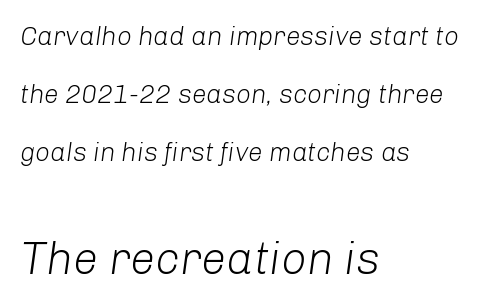
The more generous point size was reserved for the lower chunk. Notice the wide empty band between every row — that's loose leading. Lines of text with bare space underneath. Compared with a typical body face, this is equally light or lighter still. Compared with typical body copy, the letter spacing here is the same.
